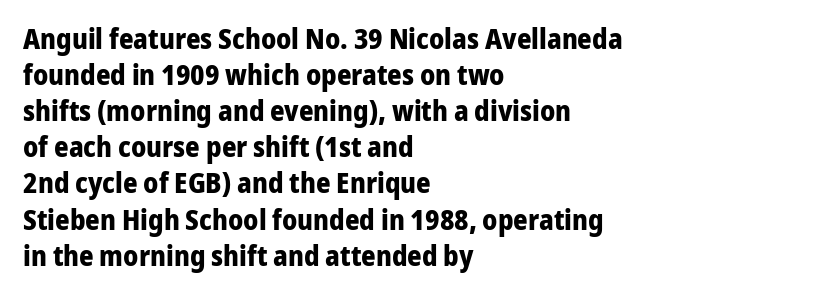
Q: Is the text bold? A: Yes.
Q: Is the text italic (slanted)? A: No, it is upright.
Q: Is the typeface a serif or a sans-serif typeface? A: Sans-serif.
Q: Is the text underlined? A: No.
Q: How is the paragraph aligned? A: Left-aligned.
Q: Is the spacing between letters normal or unusually wide? A: Normal.
Q: Is the spacing between lines tight, normal or loose? A: Normal.
Q: Width (condensed, normal, or wide)? A: Normal.
Q: Stroke contrast? A: Low.
Q: x-height? A: Medium.
Q: Monospaced? A: No.
